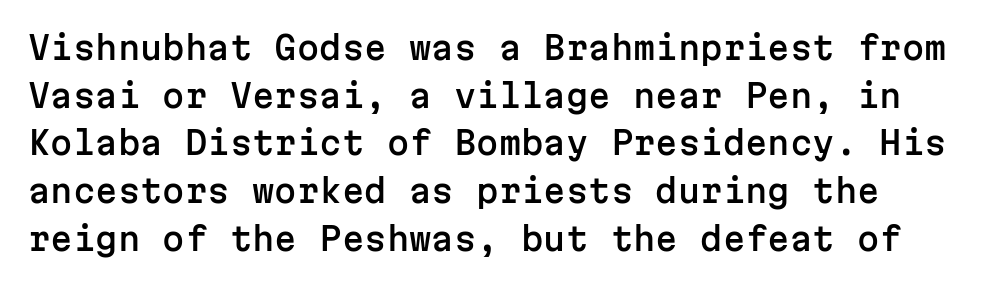
Q: Is the text italic (slanted)? A: No, it is upright.
Q: Is the typeface a serif or a sans-serif typeface? A: Sans-serif.
Q: Is the text underlined? A: No.
Q: Is the spacing between letters normal or unusually wide? A: Normal.
Q: Is the spacing between lines tight, normal or loose? A: Normal.
Q: Width (condensed, normal, or wide)? A: Normal.
Q: Stroke contrast? A: Low.
Q: x-height? A: Medium.
Q: Monospaced? A: Yes.
